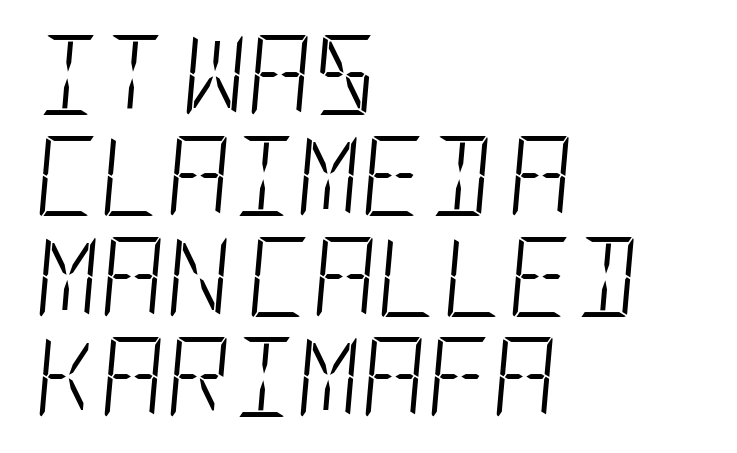
Q: Is the text bold? A: No.
Q: Is the text italic (slanted)? A: Yes, it leans right by about 5 degrees.
Q: Is the text underlined? A: No.
Q: How is the paragraph aligned? A: Left-aligned.
Q: Is the spacing between letters normal or unusually wide? A: Normal.
Q: Is the spacing between lines tight, normal or loose? A: Normal.
Q: Width (condensed, normal, or wide)? A: Condensed.
Q: Stroke contrast? A: Low.
Q: x-height? A: Large.
